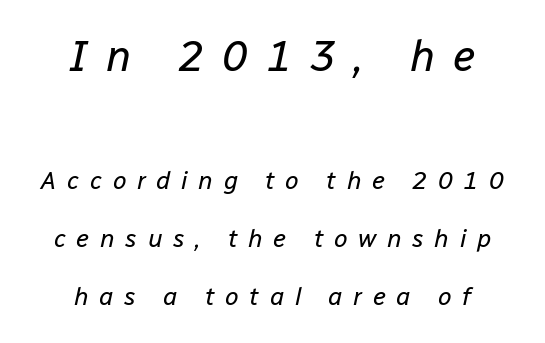
The image shows 43 px regular-weight type, italic (leaning right); set centered, loose line spacing (2.33x), unusually wide letter spacing (+0.42 em), not underlined; the first (top) block is 1.72x larger; low stroke contrast and a medium x-height.
